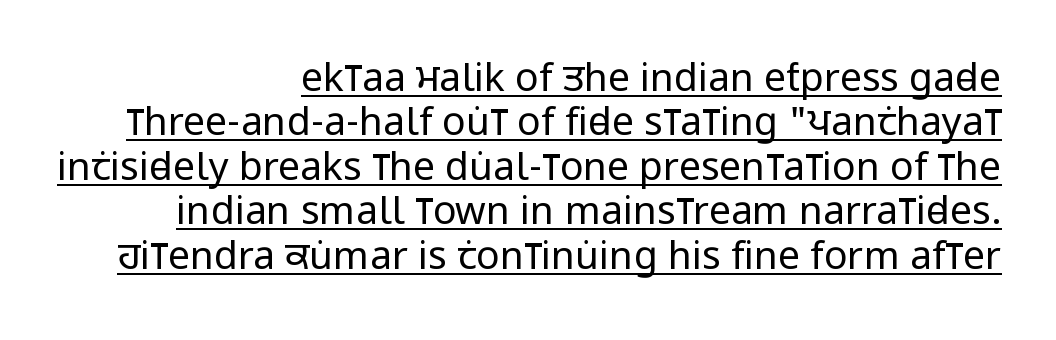
Q: Is the text bold? A: No.
Q: Is the text italic (slanted)? A: No, it is upright.
Q: Is the typeface a serif or a sans-serif typeface? A: Sans-serif.
Q: Is the text underlined? A: Yes.
Q: How is the paragraph aligned? A: Right-aligned.
Q: Is the spacing between letters normal or unusually wide? A: Normal.
Q: Is the spacing between lines tight, normal or loose? A: Tight.
Q: Width (condensed, normal, or wide)? A: Condensed.
Q: Stroke contrast? A: Low.
Q: x-height? A: Large.
Q: Monospaced? A: No.
